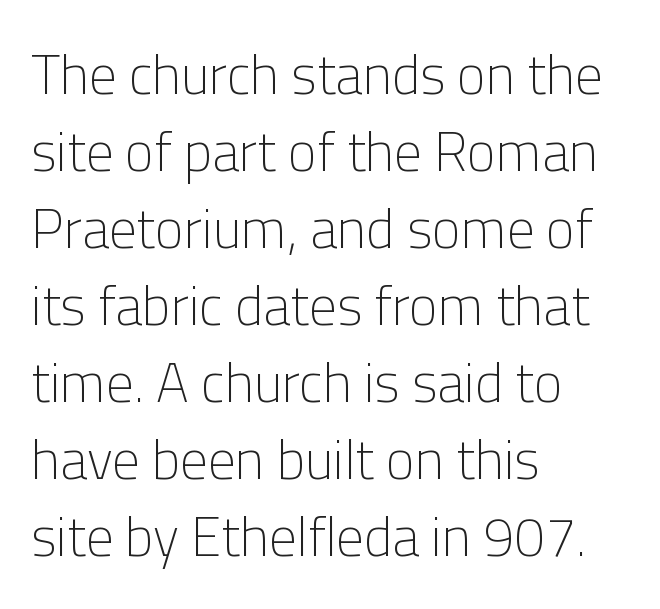
Q: Is the text bold? A: No.
Q: Is the text italic (slanted)? A: No, it is upright.
Q: Is the typeface a serif or a sans-serif typeface? A: Sans-serif.
Q: Is the text underlined? A: No.
Q: How is the paragraph aligned? A: Left-aligned.
Q: Is the spacing between letters normal or unusually wide? A: Normal.
Q: Is the spacing between lines tight, normal or loose? A: Normal.
Q: Width (condensed, normal, or wide)? A: Normal.
Q: Stroke contrast? A: Low.
Q: x-height? A: Medium.
Q: Monospaced? A: No.
